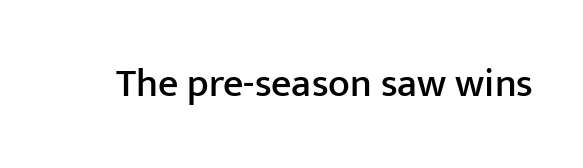
Q: Is the text italic (slanted)? A: No, it is upright.
Q: Is the typeface a serif or a sans-serif typeface? A: Sans-serif.
Q: Is the text underlined? A: No.
Q: Is the spacing between letters normal or unusually wide? A: Normal.
Q: Width (condensed, normal, or wide)? A: Normal.
Q: Stroke contrast? A: Low.
Q: x-height? A: Medium.
Q: Monospaced? A: No.
